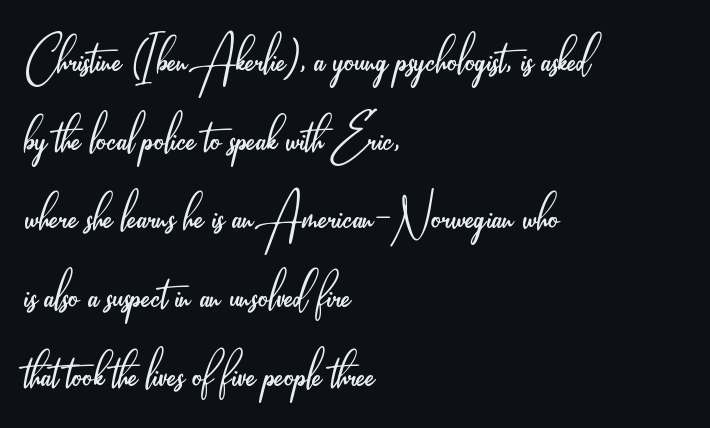
Note: no serifs on the glyphs. The passage shown is not underscored anywhere. Notice how the passage keeps a crisp vertical edge on the left only. Varying glyph widths throughout — classic text-font behaviour. Short note: letters normally spaced.
